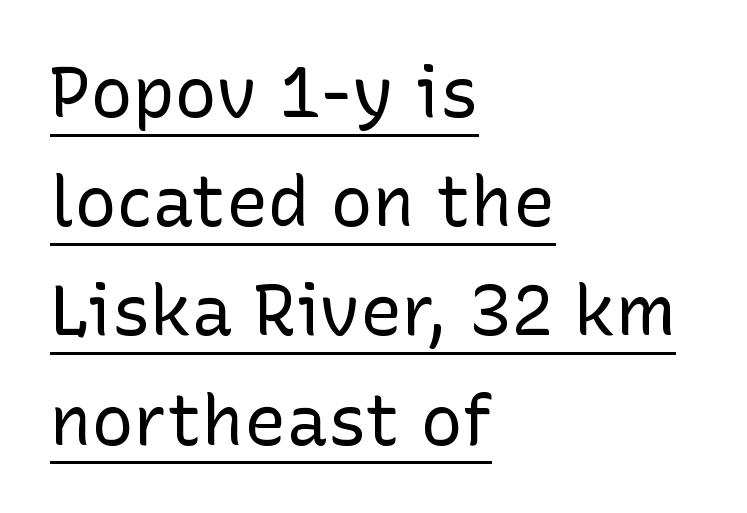
Q: Is the text bold? A: No.
Q: Is the text italic (slanted)? A: No, it is upright.
Q: Is the typeface a serif or a sans-serif typeface? A: Sans-serif.
Q: Is the text underlined? A: Yes.
Q: How is the paragraph aligned? A: Left-aligned.
Q: Is the spacing between letters normal or unusually wide? A: Normal.
Q: Is the spacing between lines tight, normal or loose? A: Normal.
Q: Width (condensed, normal, or wide)? A: Normal.
Q: Stroke contrast? A: Low.
Q: x-height? A: Medium.
Q: Monospaced? A: No.
